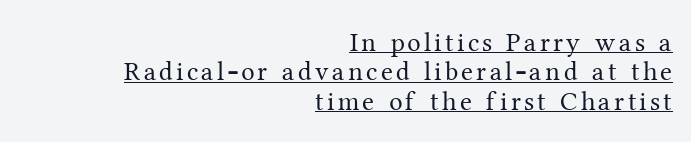
{"italic": "no", "bold": "no", "underline": "yes", "align": "right", "line_spacing": "tight", "line_spacing_ratio": 1.09, "glyph_px": 27}
